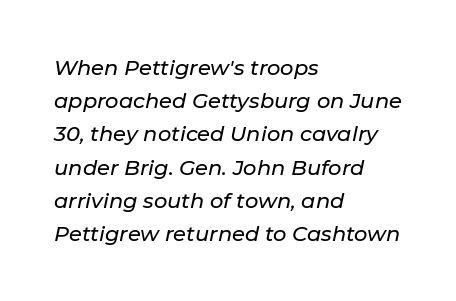
Students, observe: this is what conventionally led text looks like. When letters slant like this, we call the style italic. Check the space under the baseline: it is left empty. Reading down the block, your eye returns to a fixed left position each line.
